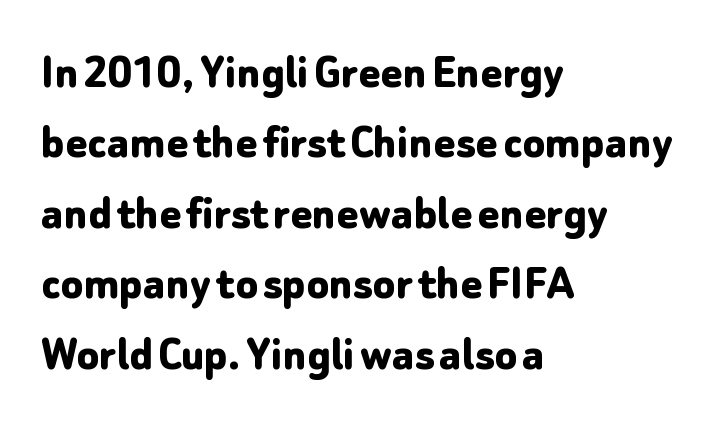
Chunky letters — that's bold for sure. You can tell from the bare stems that sans-serif type was used. Normally led — the rows are evenly, conventionally spaced. Does the lettering tilt? It doesn't — this is upright.
